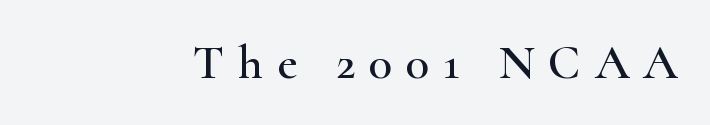
Q: Is the text italic (slanted)? A: No, it is upright.
Q: Is the typeface a serif or a sans-serif typeface? A: Serif.
Q: Is the text underlined? A: No.
Q: Is the spacing between letters normal or unusually wide? A: Unusually wide.
Q: Width (condensed, normal, or wide)? A: Wide.
Q: Stroke contrast? A: High.
Q: x-height? A: Small.
Q: Monospaced? A: No.
